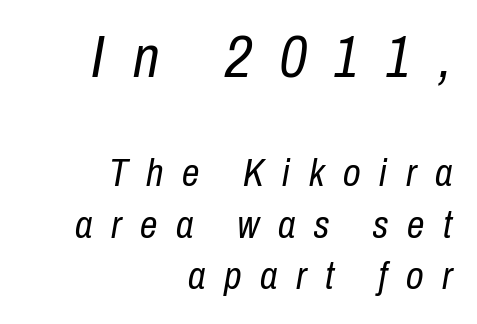
Does extra space separate the letters? Yes, quite a lot of it. Varying glyph widths throughout — classic text-font behaviour. Style check: oblique. Between these two stacked blocks, the higher one wins on size.
